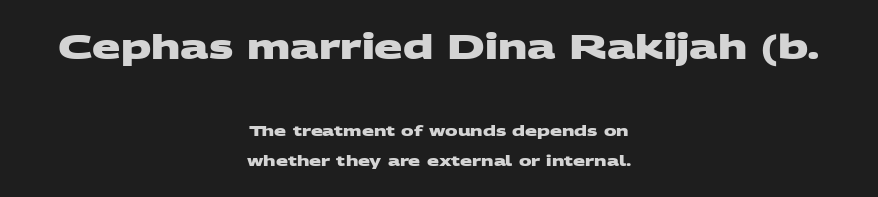
The image shows 33 px heavy, wide sans-serif type; set centered, loose line spacing (2.09x), normal letter spacing, not underlined; the first (top) block is 2.36x larger; medium stroke contrast and a large x-height.
